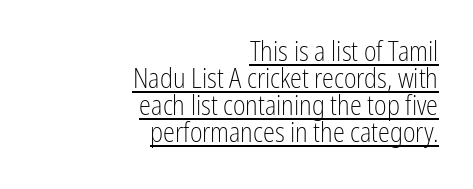
Q: Is the text bold? A: No.
Q: Is the text italic (slanted)? A: No, it is upright.
Q: Is the text underlined? A: Yes.
Q: How is the paragraph aligned? A: Right-aligned.
Q: Is the spacing between letters normal or unusually wide? A: Normal.
Q: Is the spacing between lines tight, normal or loose? A: Tight.
